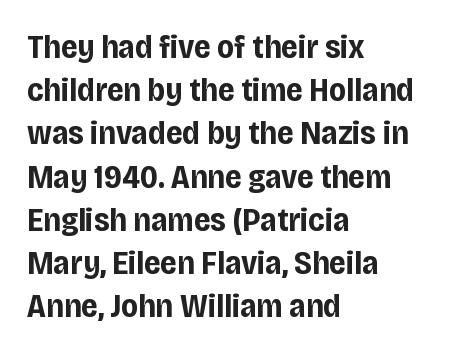
Q: Is the text bold? A: Yes.
Q: Is the text italic (slanted)? A: No, it is upright.
Q: Is the typeface a serif or a sans-serif typeface? A: Sans-serif.
Q: Is the text underlined? A: No.
Q: How is the paragraph aligned? A: Left-aligned.
Q: Is the spacing between letters normal or unusually wide? A: Normal.
Q: Is the spacing between lines tight, normal or loose? A: Normal.
Q: Width (condensed, normal, or wide)? A: Condensed.
Q: Stroke contrast? A: Low.
Q: x-height? A: Large.
Q: Monospaced? A: No.
